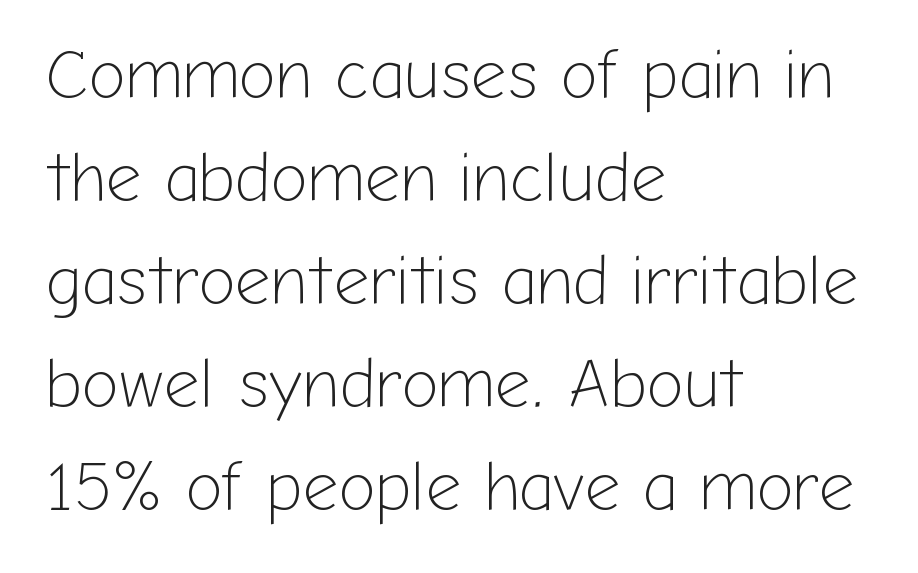
The passage shown is typeset with a sans-serif family. Caption: multi-line text, flush left, ragged right. Spacing verdict: proportional, widths tailored to each character. Stroke thickness stays within the range of a standard reading face or lighter.
